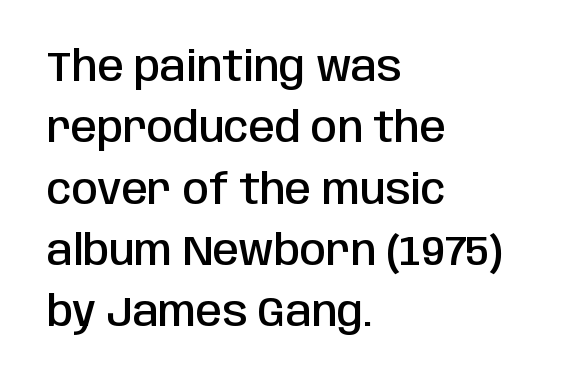
The image shows 42 px semibold, condensed sans-serif type, upright; set left-aligned, normal line spacing (1.46x), normal letter spacing, not underlined; low stroke contrast and a large x-height.
